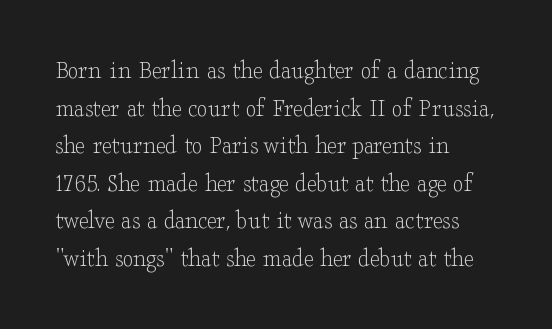
The image shows 27 px text type, upright; set left-aligned, normal line spacing (1.39x), normal letter spacing, not underlined.
